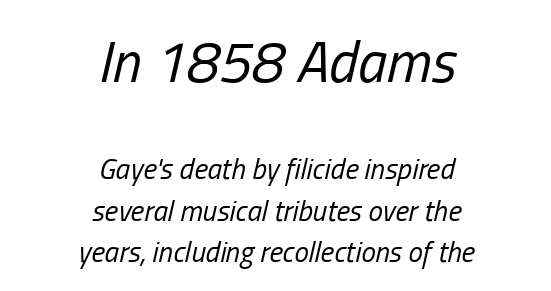
Q: Is the text bold? A: No.
Q: Is the text italic (slanted)? A: Yes, it leans right by about 13 degrees.
Q: Is the text underlined? A: No.
Q: How is the paragraph aligned? A: Centered.
Q: Is the spacing between letters normal or unusually wide? A: Normal.
Q: Is the spacing between lines tight, normal or loose? A: Normal.
Q: Which block of text is set in a larger size, the first (top) or the second (bottom)? A: The first (top) one.
Q: Width (condensed, normal, or wide)? A: Condensed.
Q: Stroke contrast? A: Low.
Q: x-height? A: Medium.
Q: Monospaced? A: No.
